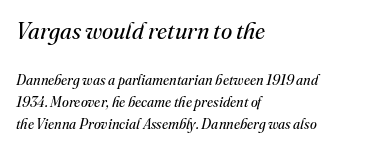
The image shows 23 px text type, italic (leaning right); set left-aligned, normal line spacing (1.59x), normal letter spacing, not underlined; the first (top) block is 1.64x larger.
